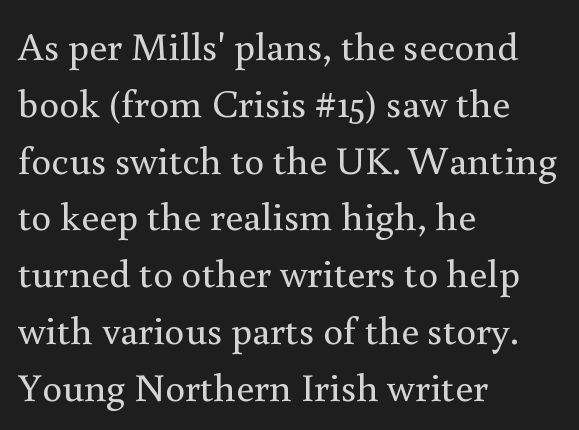
Q: Is the text bold? A: No.
Q: Is the text italic (slanted)? A: No, it is upright.
Q: Is the typeface a serif or a sans-serif typeface? A: Serif.
Q: Is the text underlined? A: No.
Q: How is the paragraph aligned? A: Left-aligned.
Q: Is the spacing between letters normal or unusually wide? A: Normal.
Q: Is the spacing between lines tight, normal or loose? A: Normal.
Q: Width (condensed, normal, or wide)? A: Normal.
Q: Stroke contrast? A: Medium.
Q: x-height? A: Small.
Q: Monospaced? A: No.
